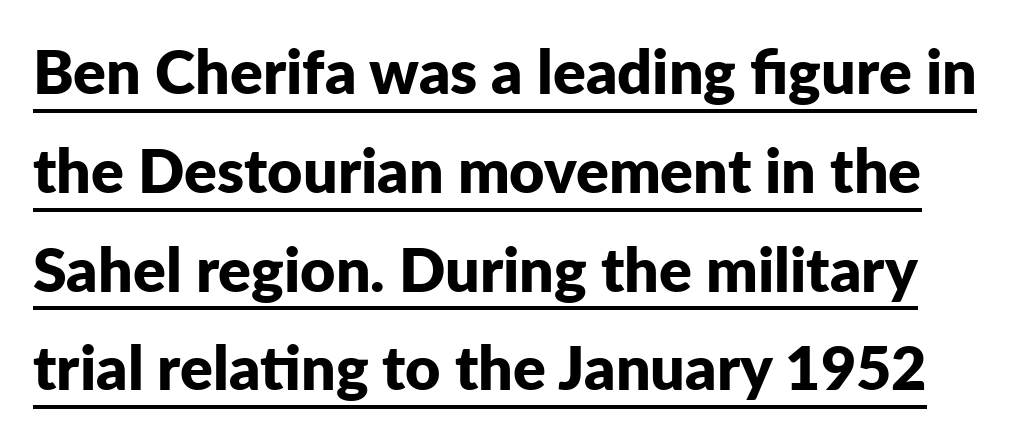
The image shows 61 px bold sans-serif type, upright; set normal line spacing (1.62x), normal letter spacing, underlined; low stroke contrast and a medium x-height.
